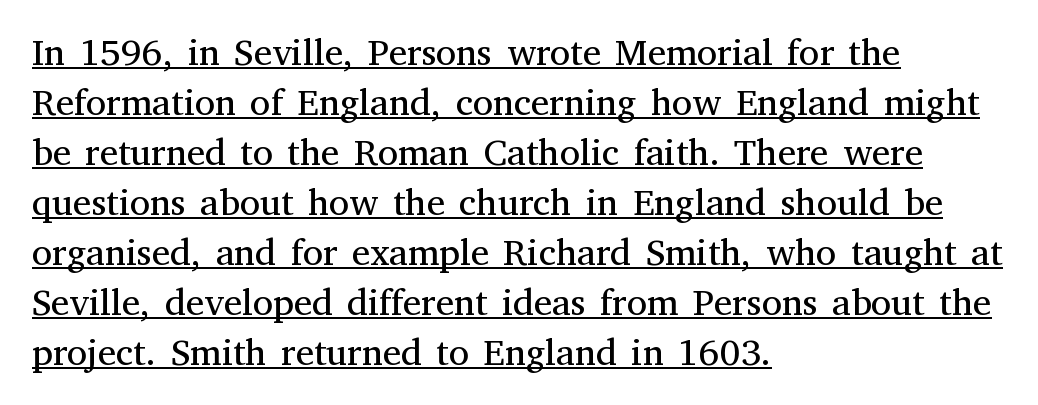
A continuous stroke trails under the words, as in a hyperlink. Nope, not italic — everything's standing straight. Quick note: interline space is typical. Here the designer chose a conventional face with non-uniform glyph widths.
